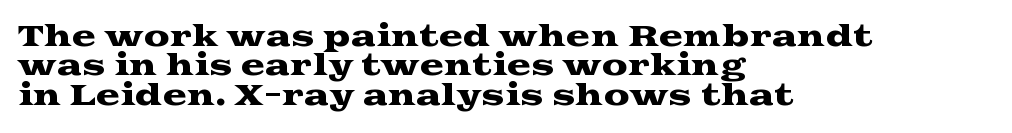
{"serif": "yes", "italic": "no", "width": "wide", "stroke_contrast": "medium", "x_height": "medium", "monospaced": "no", "underline": "no", "align": "left", "line_spacing": "tight", "line_spacing_ratio": 1.01, "letter_spacing": "normal", "letter_spacing_em": 0.0, "glyph_px": 29}
